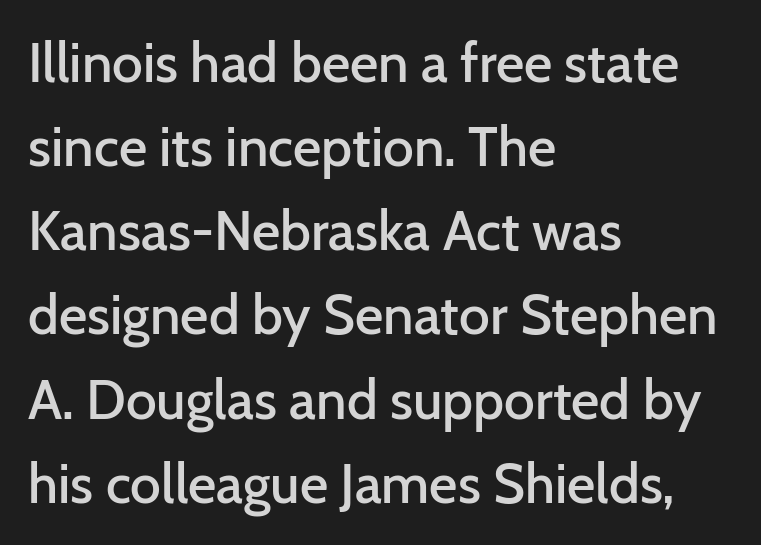
The image shows 55 px semibold sans-serif type, upright; set left-aligned, normal line spacing (1.53x), normal letter spacing, not underlined; low stroke contrast and a medium x-height.
